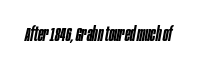
Any mark beneath the type? The region is blank. The rendering uses a semibold face; strokes are thickened but not to full bold. Words appear dense and cohesive because spacing is normal. Rendered with sloped, italic letterforms.
